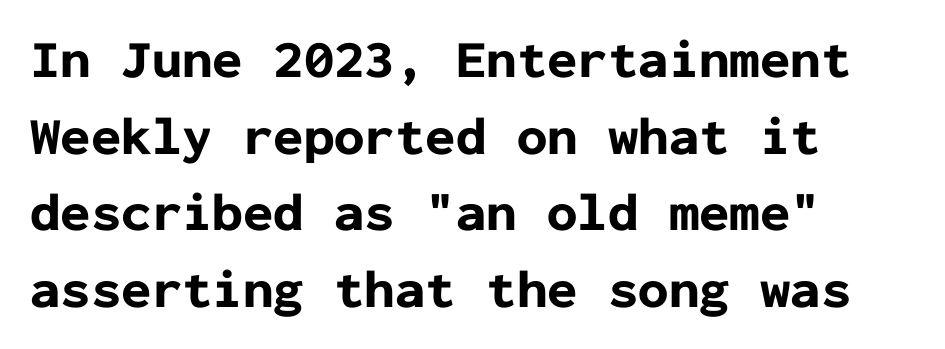
A typesetter would call this zero additional tracking. Note: no serifs on the glyphs. You could count columns in this text — the font is strictly monospaced. Horizontal bands of white between lines are of average thickness. Typographic density is high because the face is bold. Do the letters lean? They stand straight.
